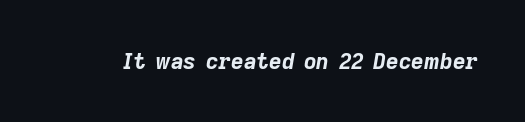
Q: Is the text bold? A: Yes.
Q: Is the text italic (slanted)? A: Yes, it leans right by about 9 degrees.
Q: Is the text underlined? A: No.
Q: Is the spacing between letters normal or unusually wide? A: Normal.
